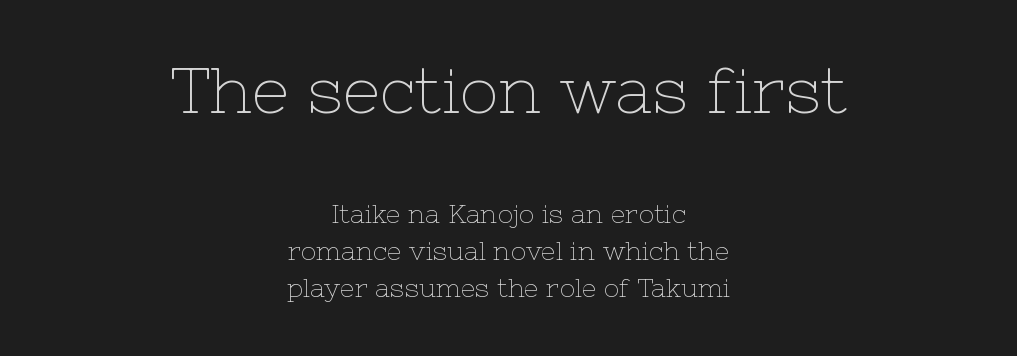
Proportional: the letters do not fall into vertical columns. Each line is balanced around a shared central axis. Unmarked baselines from the first word to the last. The leading is moderate, giving the passage an even texture.
